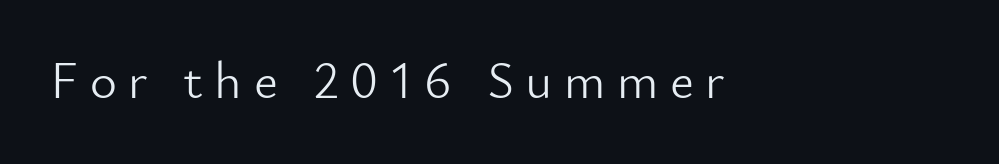
Stems and bowls with no extra thickness — not bold. In terms of letterspacing, this is a distinctly airy, spread setting. Character widths vary here, with narrow letters taking less room than wide ones. Plain, unruled lines of type. Each letter's strokes conclude bluntly, with no projecting serifs.
